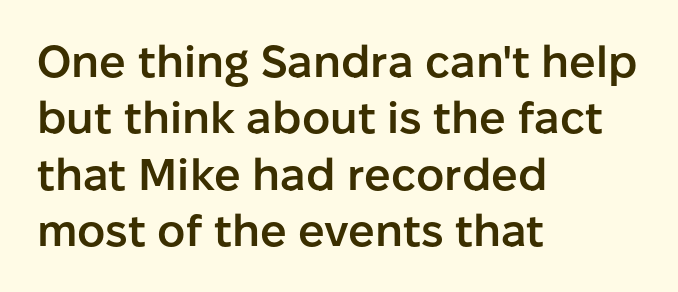
The leading is moderate, giving the passage an even texture. A bit beefed up — I'd call it semibold rather than bold. If you drew a line through each stem, it would be perfectly vertical. Between one letter and the next there's only the usual sliver of space. The face used here is a sans, in the tradition of grotesques and geometrics. Rule under the text: the space is simply empty.
